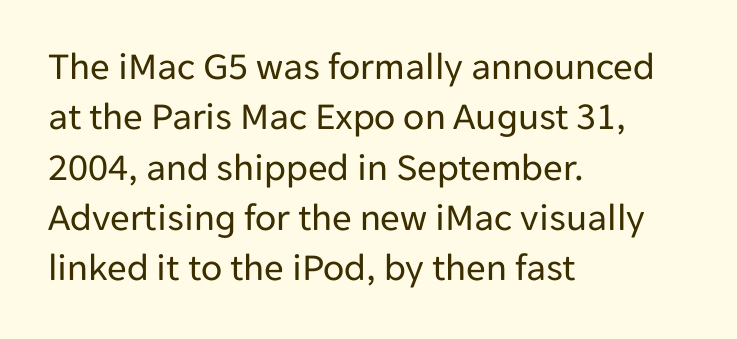
Serif or sans? Sans — the stroke terminals are bare. Reading down the column, the eye jumps a familiar distance to each next line. Does extra space separate the letters? No, they use regular spacing. Counters stay open thanks to moderate or lighter strokes. This sample is left-justified, so line endings fall wherever the words run out.
